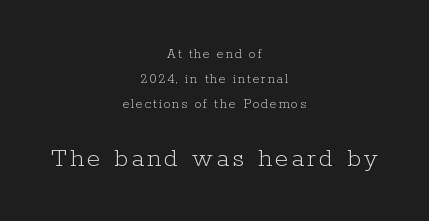
Which margin do the lines hug? Neither — every line sits in the middle. Posture: upright roman. Check under the words: just untouched page. Small over large — that's the arrangement of the two blocks here. No chunkiness to these letters — they're not bold.
